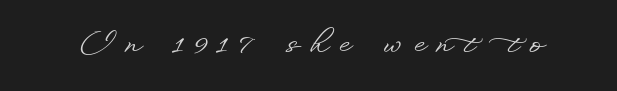
{"serif": "no", "width": "wide", "stroke_contrast": "low", "x_height": "small", "monospaced": "no", "underline": "no", "letter_spacing": "wide", "letter_spacing_em": 0.39, "glyph_px": 29}
